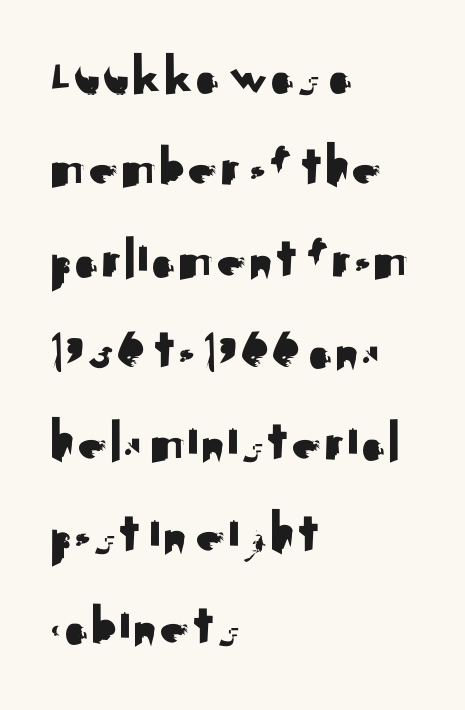
Tall strokes in this sample are plumb rather than angled. Regarding serifs, this sample does without them. The space beneath each line is pristine and unruled. The horizontal fit of the characters is conventional and even. If you measured baseline to baseline, you'd find a middling distance.
